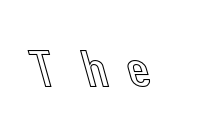
{"width": "normal", "x_height": "medium", "monospaced": "no", "underline": "no", "letter_spacing": "wide", "letter_spacing_em": 0.25, "glyph_px": 53}
